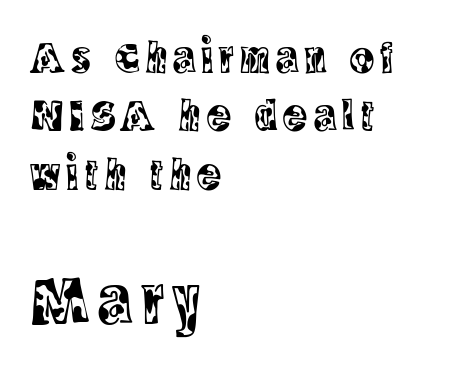
The image shows 68 px condensed serif type, upright; set left-aligned, normal line spacing (1.3x), not underlined; the second (bottom) block is 1.51x larger; a large x-height.
